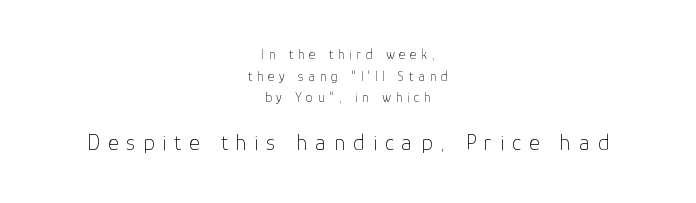
The image shows 23 px text type, upright; set centered, normal line spacing (1.55x), unusually wide letter spacing (+0.34 em), not underlined; the second (bottom) block is 1.64x larger.
